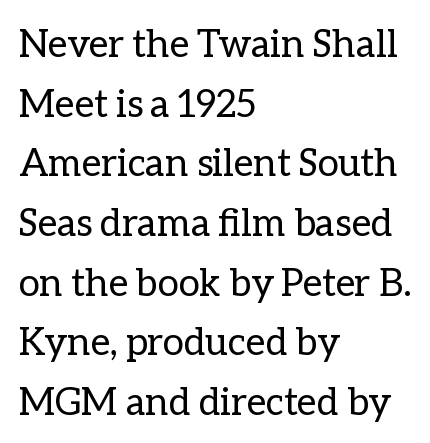
{"italic": "no", "bold": "no", "weight": "regular", "width": "normal", "stroke_contrast": "low", "x_height": "medium", "monospaced": "no", "underline": "no", "align": "left", "line_spacing": "normal", "line_spacing_ratio": 1.57, "letter_spacing": "normal", "letter_spacing_em": 0.0, "glyph_px": 38}
